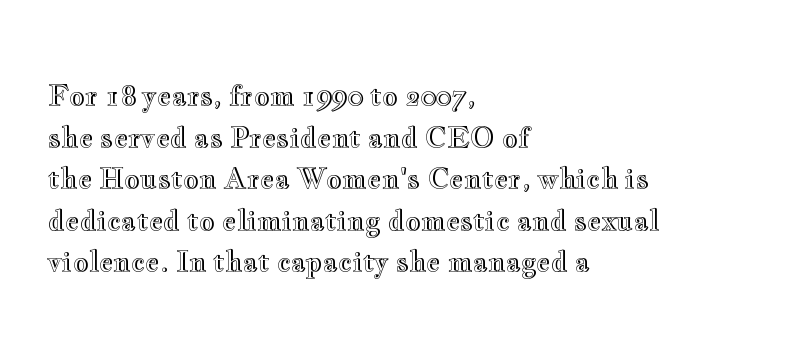
The image shows 27 px text type, upright; set left-aligned, normal line spacing (1.54x), normal letter spacing, not underlined.
